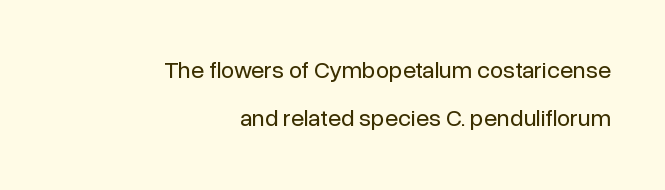
Q: Is the text bold? A: No.
Q: Is the text italic (slanted)? A: No, it is upright.
Q: Is the text underlined? A: No.
Q: How is the paragraph aligned? A: Right-aligned.
Q: Is the spacing between letters normal or unusually wide? A: Normal.
Q: Is the spacing between lines tight, normal or loose? A: Loose.
